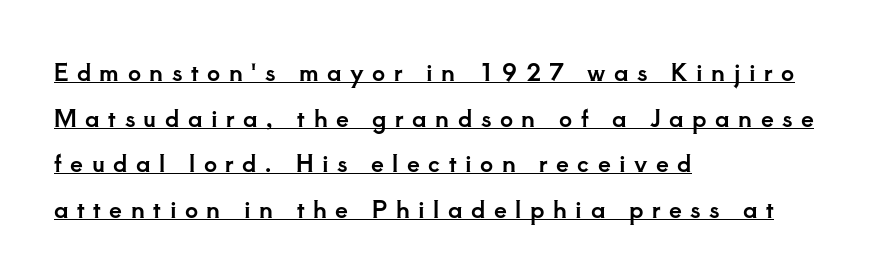
{"italic": "no", "underline": "yes", "align": "left", "line_spacing": "loose", "line_spacing_ratio": 1.98, "letter_spacing": "wide", "letter_spacing_em": 0.37, "glyph_px": 23}
